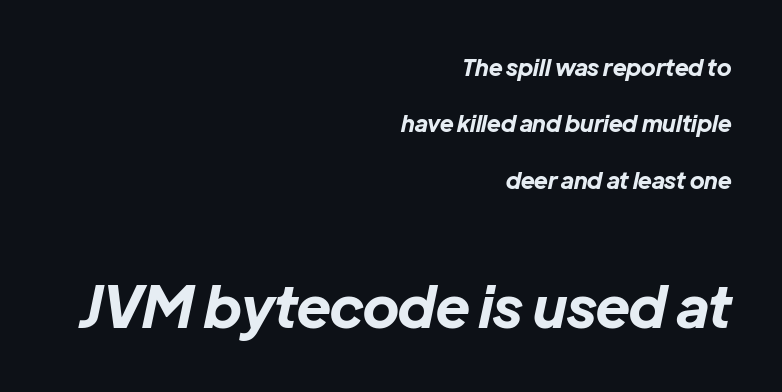
The image shows 57 px bold type, italic (leaning right); set right-aligned, loose line spacing (2.45x), normal letter spacing, not underlined; the second (bottom) block is 2.48x larger; low stroke contrast and a medium x-height.
